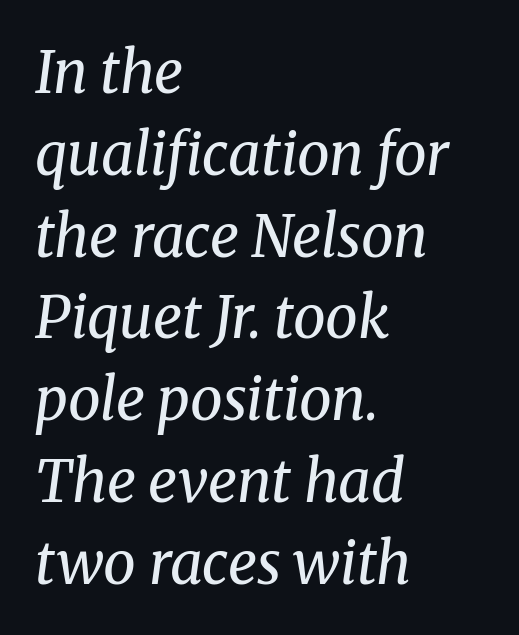
Compared with a centered layout, this one pins lines to the left instead. If you drew a line through each stem, it would be angled. The letters sit at their default tracking, neither squeezed nor spread. These lines are composed in type with serifs. These lines are rendered in a variable-pitch font. Caption: face not bold, strokes unweighted.
